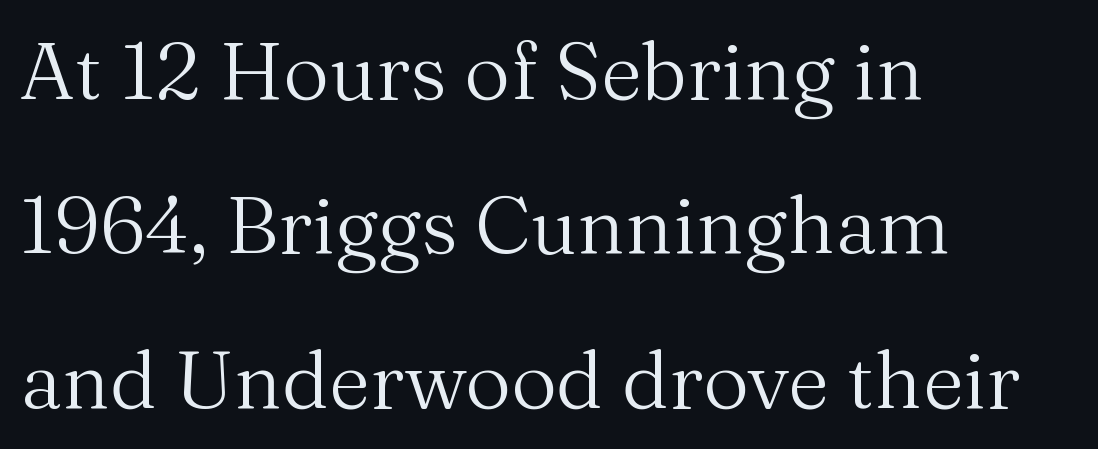
The image shows 80 px regular-weight serif type, upright; set left-aligned, loose line spacing (1.93x), normal letter spacing, not underlined; medium stroke contrast and a medium x-height.
